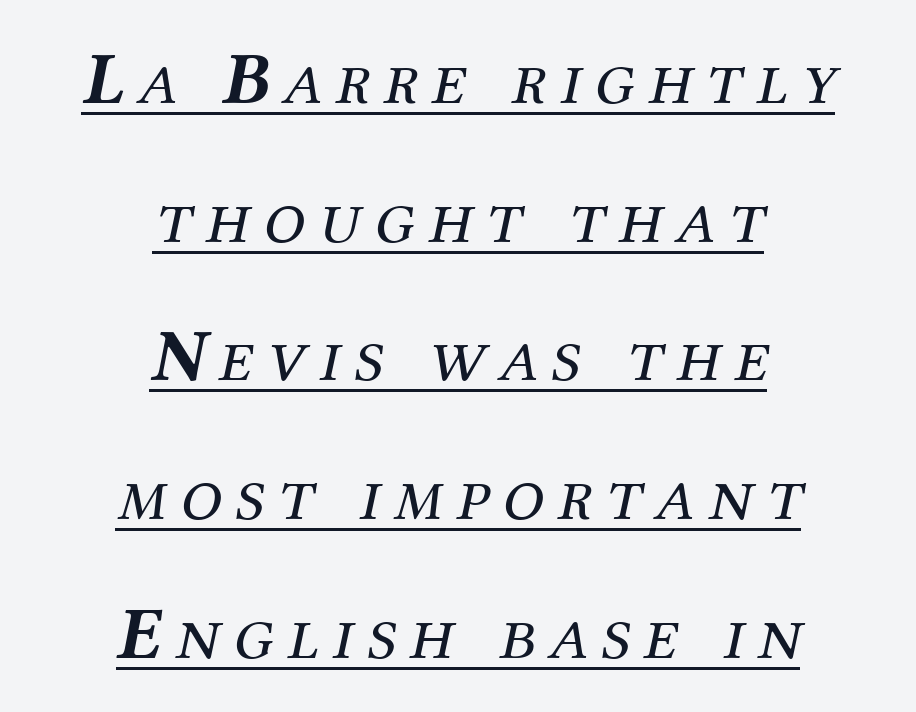
Q: Is the text bold? A: No.
Q: Is the text italic (slanted)? A: Yes, it leans right by about 12 degrees.
Q: Is the typeface a serif or a sans-serif typeface? A: Serif.
Q: Is the text underlined? A: Yes.
Q: How is the paragraph aligned? A: Centered.
Q: Width (condensed, normal, or wide)? A: Normal.
Q: Stroke contrast? A: Medium.
Q: x-height? A: Medium.
Q: Monospaced? A: No.
